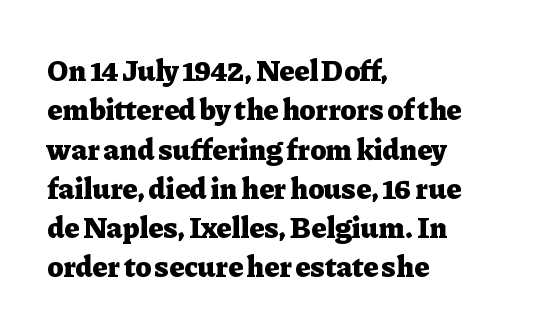
The image shows 30 px heavy serif type, upright; set left-aligned, normal line spacing (1.31x), normal letter spacing, not underlined; low stroke contrast and a medium x-height.
